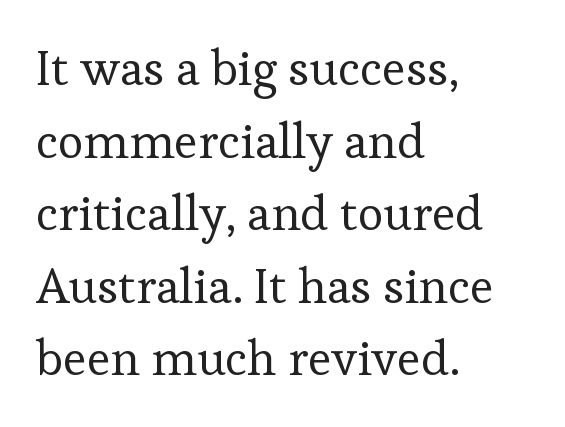
{"serif": "yes", "italic": "no", "bold": "no", "weight": "regular", "width": "normal", "stroke_contrast": "low", "x_height": "medium", "monospaced": "no", "underline": "no", "align": "left", "line_spacing": "normal", "line_spacing_ratio": 1.48, "letter_spacing": "normal", "letter_spacing_em": 0.0, "glyph_px": 49}
